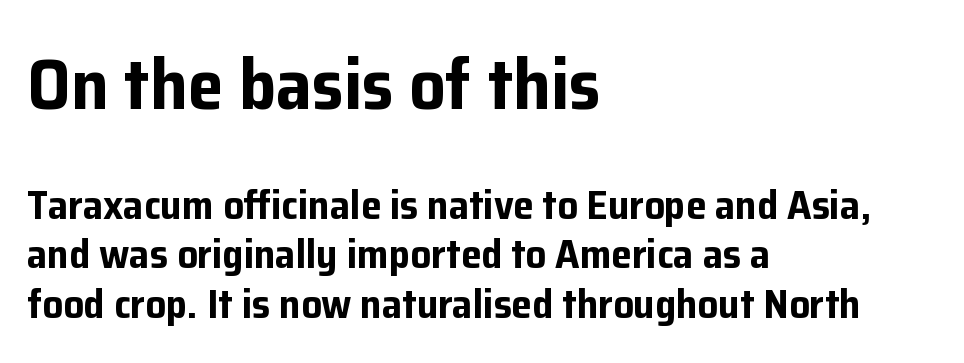
{"serif": "no", "italic": "no", "bold": "yes", "weight": "bold", "width": "normal", "stroke_contrast": "low", "x_height": "medium", "monospaced": "no", "underline": "no", "align": "left", "line_spacing_ratio": 1.21, "letter_spacing": "normal", "letter_spacing_em": 0.0, "larger_block": "first", "size_ratio": 1.76, "glyph_px": 72}
